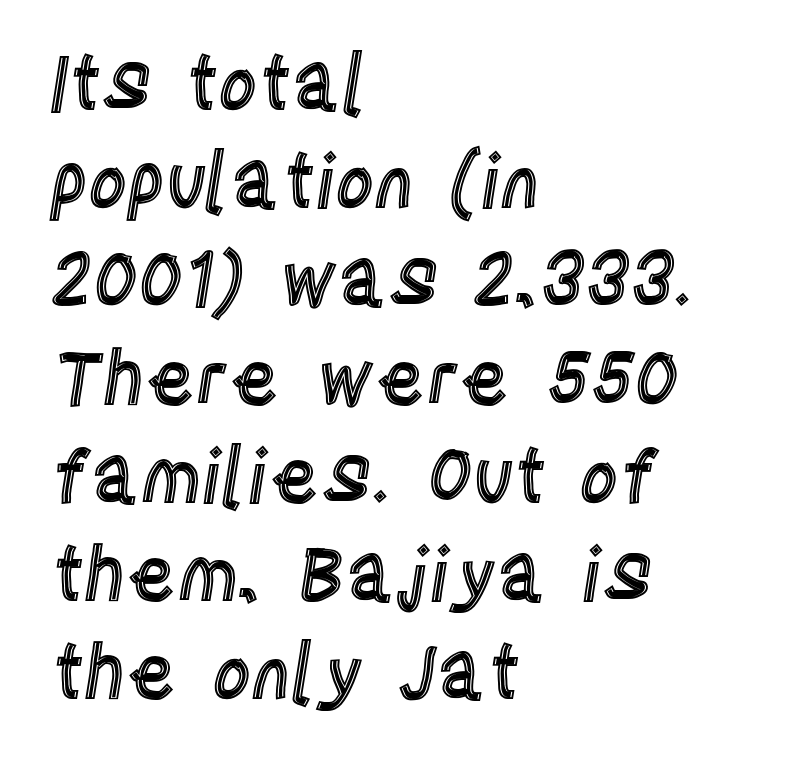
Proportional: the letters do not fall into vertical columns. Summary of vertical rhythm: regular, with standard interline spacing. Horizontal alignment here is leftward, the default for most running prose. The passage shown has conventional tracking throughout. Decoration check: the copy has no underline.
